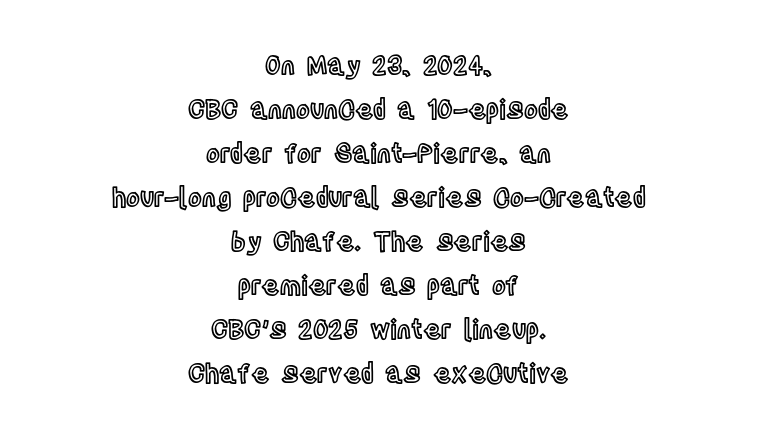
{"italic": "no", "underline": "no", "align": "center", "line_spacing": "normal", "line_spacing_ratio": 1.69, "letter_spacing": "normal", "letter_spacing_em": 0.0, "glyph_px": 26}
